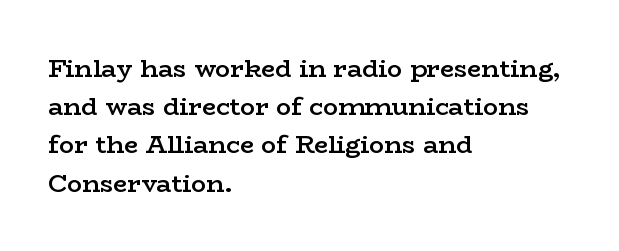
{"italic": "no", "bold": "semi", "underline": "no", "align": "left", "line_spacing": "normal", "line_spacing_ratio": 1.53, "letter_spacing": "normal", "letter_spacing_em": 0.0, "glyph_px": 25}
